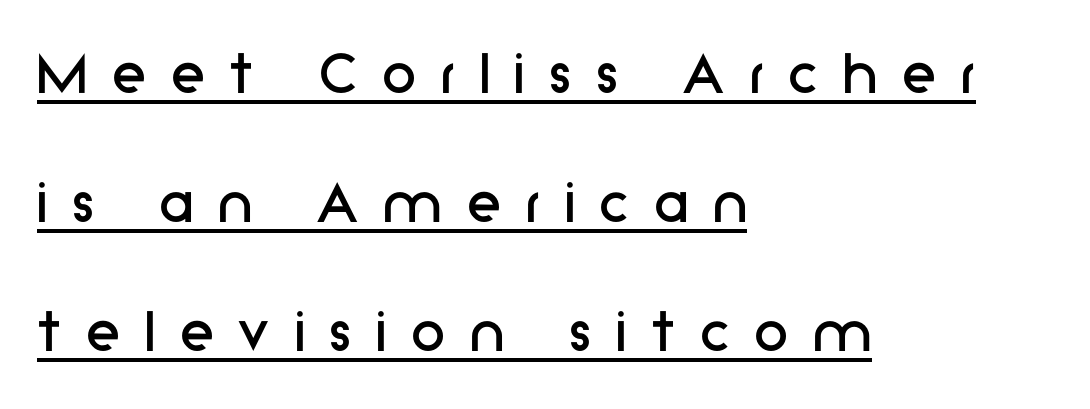
{"serif": "no", "italic": "no", "bold": "no", "weight": "regular", "width": "normal", "stroke_contrast": "low", "x_height": "medium", "monospaced": "no", "underline": "yes", "align": "left", "line_spacing_ratio": 1.87, "letter_spacing": "wide", "letter_spacing_em": 0.36, "glyph_px": 69}
